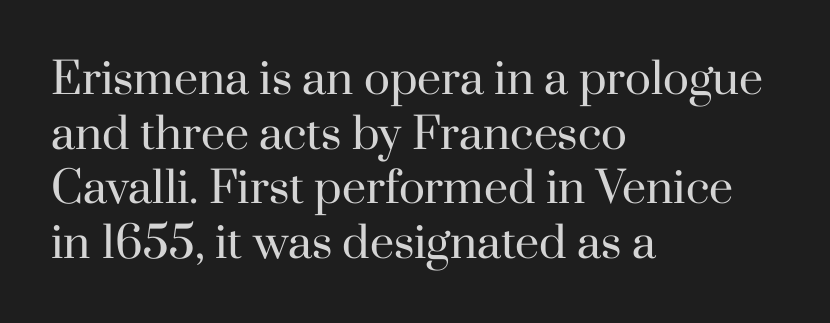
{"serif": "yes", "italic": "no", "bold": "no", "weight": "regular", "width": "normal", "stroke_contrast": "high", "x_height": "small", "monospaced": "no", "underline": "no", "align": "left", "line_spacing": "normal", "line_spacing_ratio": 1.27, "letter_spacing": "normal", "letter_spacing_em": 0.0, "glyph_px": 43}
